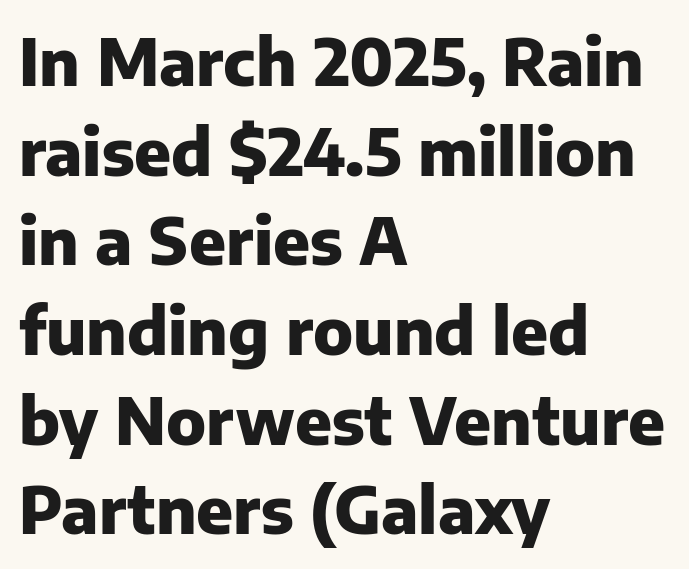
{"serif": "no", "italic": "no", "bold": "yes", "weight": "heavy", "width": "normal", "stroke_contrast": "low", "x_height": "medium", "monospaced": "no", "underline": "no", "align": "left", "line_spacing": "normal", "line_spacing_ratio": 1.38, "letter_spacing": "normal", "letter_spacing_em": 0.0, "glyph_px": 65}
